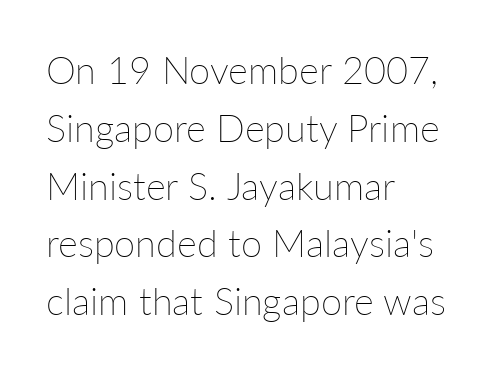
{"italic": "no", "bold": "no", "weight": "thin", "width": "normal", "stroke_contrast": "low", "x_height": "medium", "monospaced": "no", "underline": "no", "align": "left", "line_spacing": "normal", "line_spacing_ratio": 1.52, "letter_spacing": "normal", "letter_spacing_em": 0.0, "glyph_px": 38}
